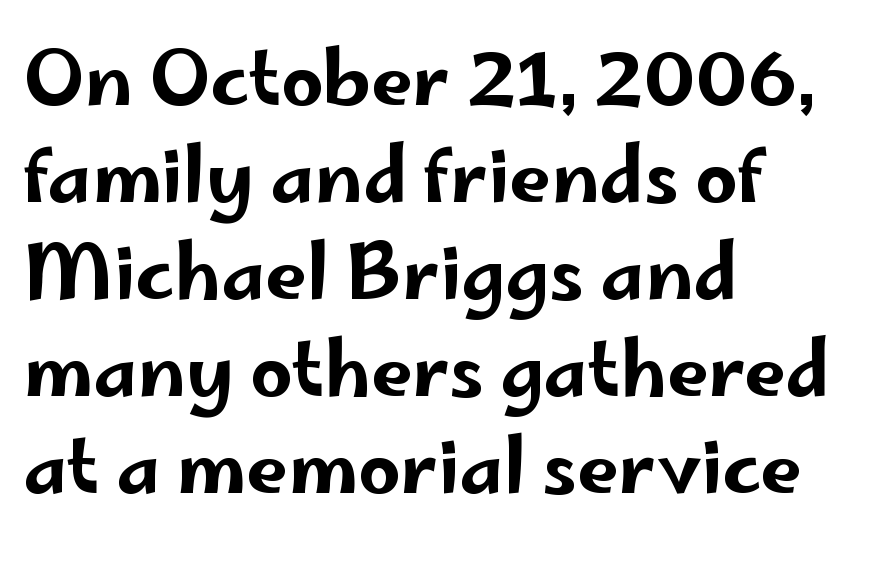
Q: Is the text italic (slanted)? A: No, it is upright.
Q: Is the typeface a serif or a sans-serif typeface? A: Sans-serif.
Q: Is the text underlined? A: No.
Q: How is the paragraph aligned? A: Left-aligned.
Q: Is the spacing between letters normal or unusually wide? A: Normal.
Q: Is the spacing between lines tight, normal or loose? A: Normal.
Q: Width (condensed, normal, or wide)? A: Wide.
Q: Stroke contrast? A: Low.
Q: x-height? A: Small.
Q: Monospaced? A: No.
